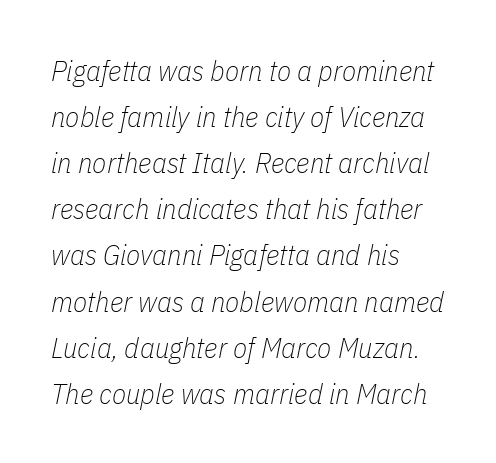
The image shows 29 px thin, condensed type, italic (leaning right); set left-aligned, normal line spacing (1.59x), normal letter spacing, not underlined; low stroke contrast and a medium x-height.
